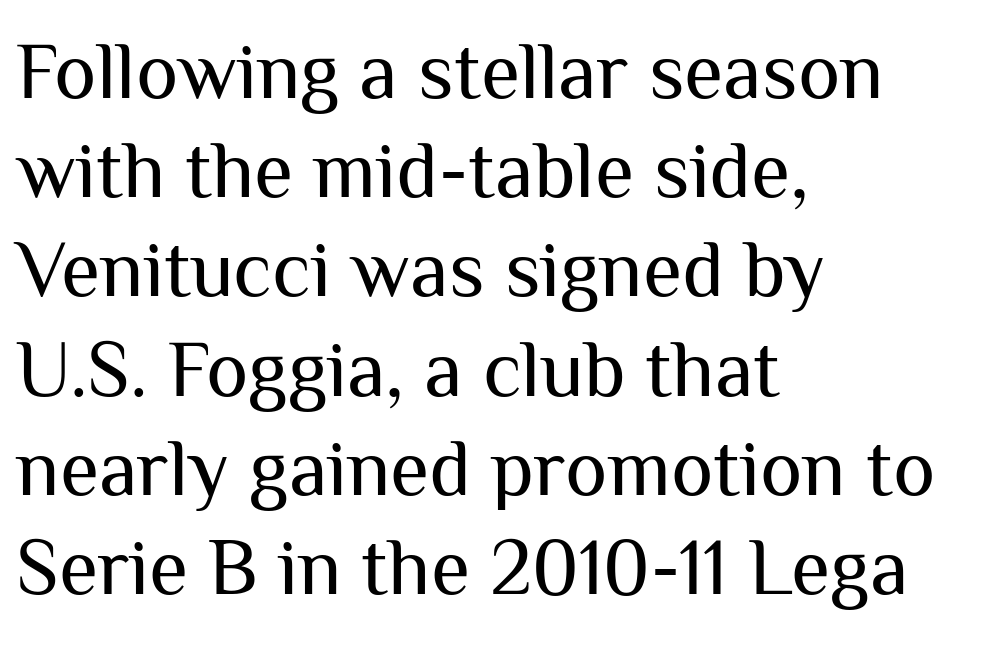
Q: Is the text bold? A: No.
Q: Is the text italic (slanted)? A: No, it is upright.
Q: Is the typeface a serif or a sans-serif typeface? A: Sans-serif.
Q: Is the text underlined? A: No.
Q: How is the paragraph aligned? A: Left-aligned.
Q: Is the spacing between letters normal or unusually wide? A: Normal.
Q: Width (condensed, normal, or wide)? A: Normal.
Q: Stroke contrast? A: Medium.
Q: x-height? A: Medium.
Q: Monospaced? A: No.
